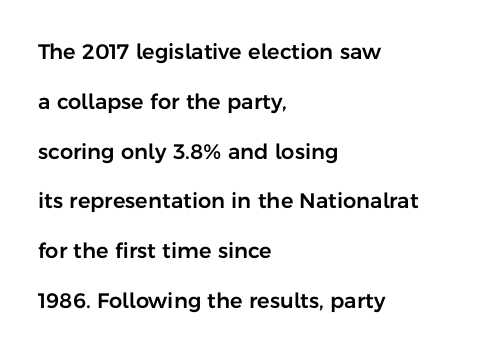
Q: Is the text italic (slanted)? A: No, it is upright.
Q: Is the text underlined? A: No.
Q: How is the paragraph aligned? A: Left-aligned.
Q: Is the spacing between letters normal or unusually wide? A: Normal.
Q: Is the spacing between lines tight, normal or loose? A: Loose.
